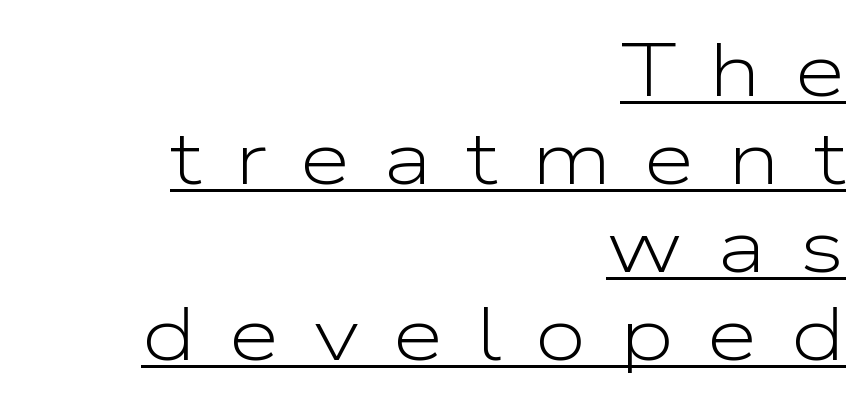
How are the letters spaced? Widely, with obvious added tracking. Letterform terminals end flat and unadorned throughout the passage. What decoration does the sample have? An underline. Stem width sits at or under what a default text font uses.
